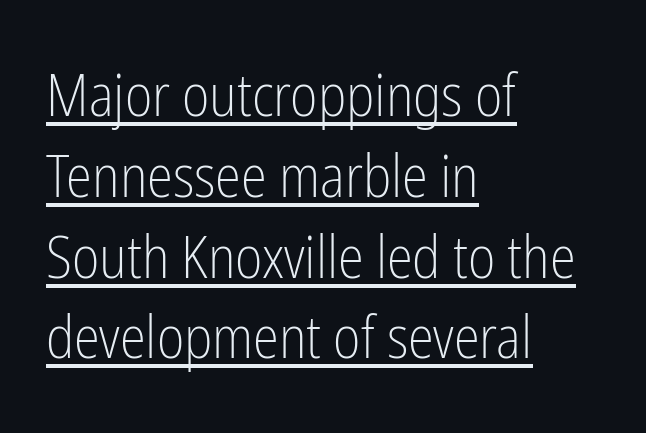
{"serif": "no", "italic": "no", "bold": "no", "weight": "light", "width": "condensed", "stroke_contrast": "low", "x_height": "medium", "monospaced": "no", "underline": "yes", "align": "left", "line_spacing": "normal", "line_spacing_ratio": 1.37, "letter_spacing": "normal", "letter_spacing_em": 0.0, "glyph_px": 59}
